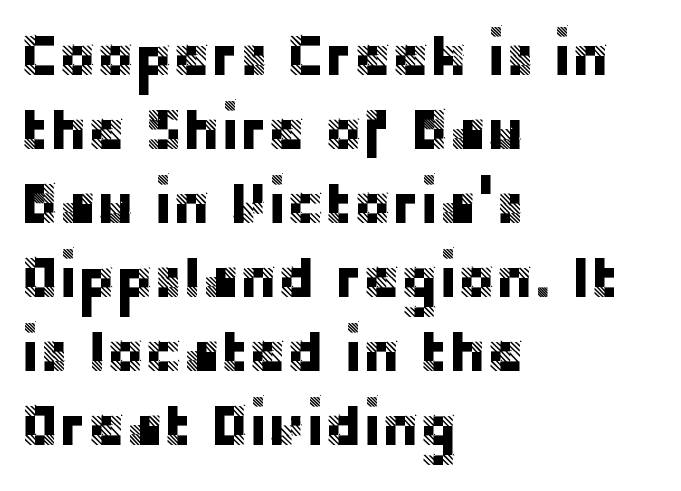
The image shows 57 px sans-serif type, upright; set left-aligned, normal line spacing (1.3x), normal letter spacing, not underlined; low stroke contrast and a large x-height.
